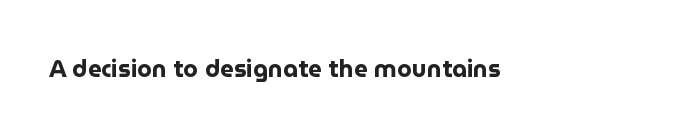
The image shows 24 px bold type, upright; set normal letter spacing, not underlined.
